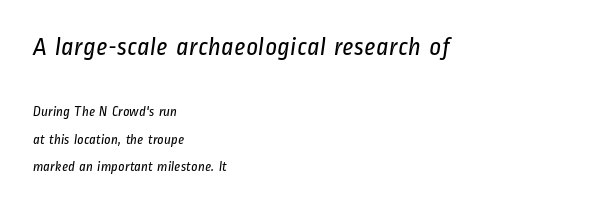
Q: Is the text bold? A: No.
Q: Is the text underlined? A: No.
Q: How is the paragraph aligned? A: Left-aligned.
Q: Is the spacing between letters normal or unusually wide? A: Normal.
Q: Is the spacing between lines tight, normal or loose? A: Loose.
Q: Which block of text is set in a larger size, the first (top) or the second (bottom)? A: The first (top) one.
